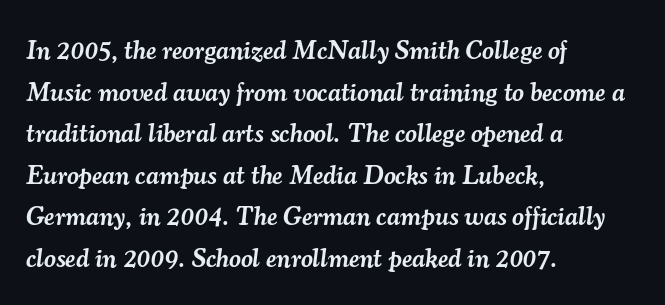
Q: Is the text bold? A: Semi-bold.
Q: Is the text italic (slanted)? A: Yes, it leans right by about 7 degrees.
Q: Is the text underlined? A: No.
Q: How is the paragraph aligned? A: Left-aligned.
Q: Is the spacing between letters normal or unusually wide? A: Normal.
Q: Is the spacing between lines tight, normal or loose? A: Normal.
